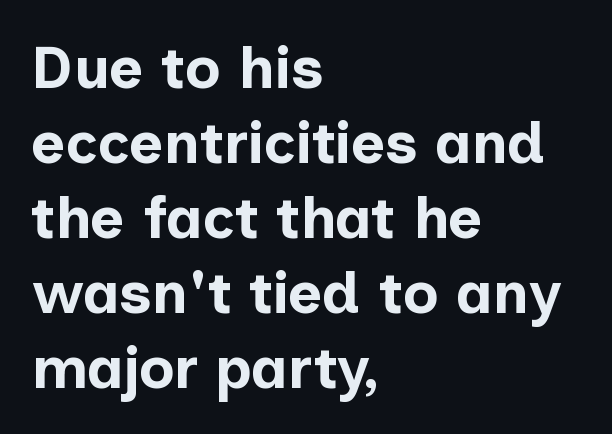
The leading is moderate, giving the passage an even texture. Line starts are locked; line ends wander. The letters advance in unequal steps, a hallmark of proportional type. These lines keep a tight, regular rhythm from letter to letter. No italicization has been applied; the sample stays upright. Lines of text with bare space underneath.
